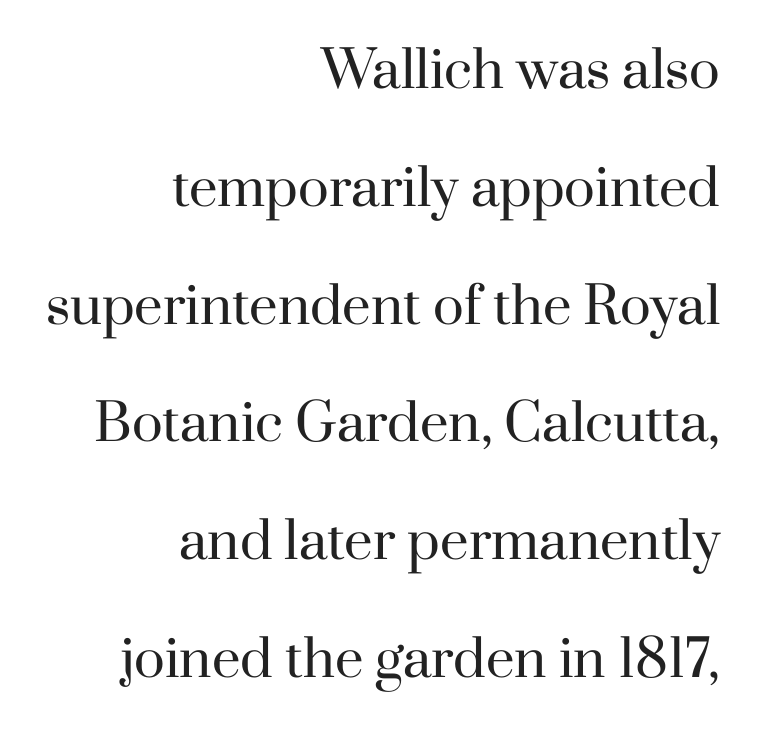
If you measured baseline to baseline, you'd find a long distance. Stem width sits at or under what a default text font uses. Line ends are locked; line starts wander. The strip under each line holds only bare page.
